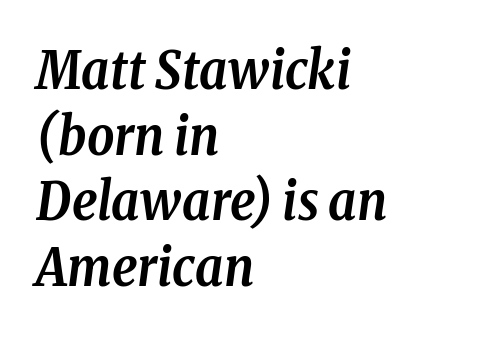
Just letters on the line, the space beneath them empty. To sum up the face: it has serifs. The passage shown has conventional tracking throughout. Every row of glyphs begins at an identical x-position on the left.
